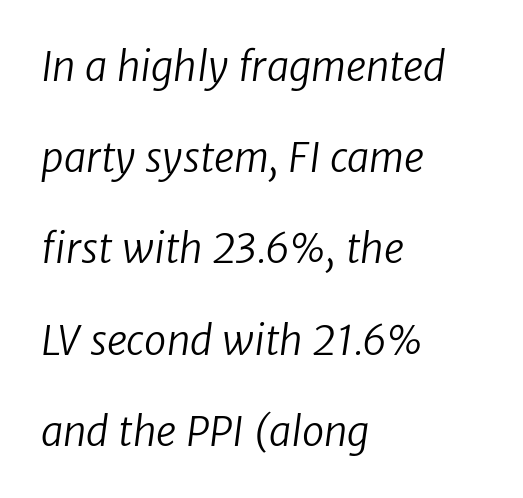
Q: Is the text bold? A: No.
Q: Is the typeface a serif or a sans-serif typeface? A: Sans-serif.
Q: Is the text underlined? A: No.
Q: How is the paragraph aligned? A: Left-aligned.
Q: Is the spacing between letters normal or unusually wide? A: Normal.
Q: Is the spacing between lines tight, normal or loose? A: Loose.
Q: Width (condensed, normal, or wide)? A: Normal.
Q: Stroke contrast? A: Low.
Q: x-height? A: Medium.
Q: Monospaced? A: No.
